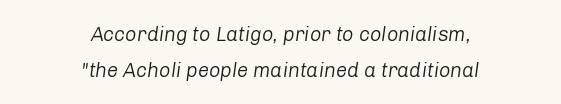
{"italic": "yes", "lean": "right", "slant_degrees": 8, "bold": "no", "underline": "no", "align": "center", "line_spacing_ratio": 1.78, "letter_spacing": "normal", "letter_spacing_em": 0.0, "glyph_px": 20}
